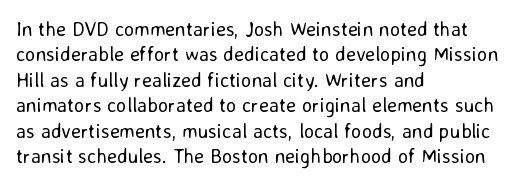
The rows are spaced the way most documents space them. Weight: in the light-to-regular range. Each word holds together tightly as a unit, with standard inter-letter gaps. Nobody drew a line under any word here.
